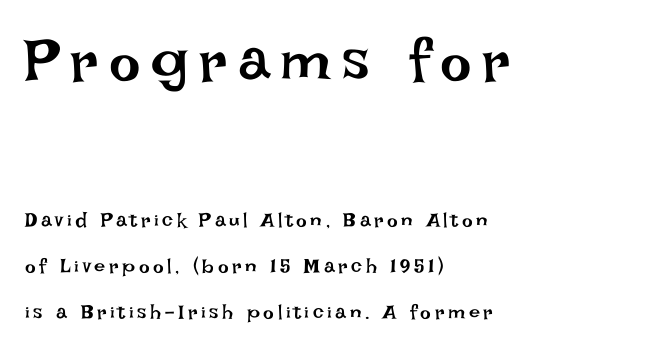
Q: Is the text bold? A: No.
Q: Is the text italic (slanted)? A: No, it is upright.
Q: Is the text underlined? A: No.
Q: How is the paragraph aligned? A: Left-aligned.
Q: Is the spacing between lines tight, normal or loose? A: Loose.
Q: Which block of text is set in a larger size, the first (top) or the second (bottom)? A: The first (top) one.
Q: Width (condensed, normal, or wide)? A: Normal.
Q: Stroke contrast? A: Low.
Q: x-height? A: Large.
Q: Monospaced? A: No.
